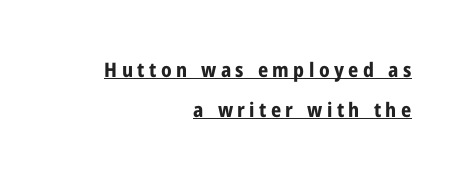
Q: Is the text bold? A: Yes.
Q: Is the text italic (slanted)? A: No, it is upright.
Q: Is the text underlined? A: Yes.
Q: How is the paragraph aligned? A: Right-aligned.
Q: Is the spacing between letters normal or unusually wide? A: Unusually wide.
Q: Is the spacing between lines tight, normal or loose? A: Loose.
